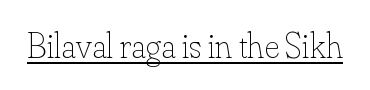
{"italic": "no", "bold": "no", "weight": "thin", "width": "normal", "stroke_contrast": "low", "x_height": "small", "monospaced": "no", "underline": "yes", "letter_spacing": "normal", "letter_spacing_em": 0.0, "glyph_px": 36}
